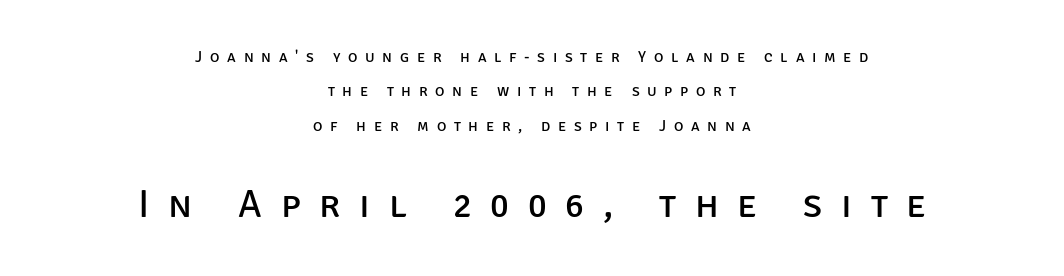
{"serif": "no", "italic": "no", "bold": "no", "weight": "regular", "width": "normal", "stroke_contrast": "low", "x_height": "large", "monospaced": "no", "underline": "no", "align": "center", "line_spacing": "loose", "line_spacing_ratio": 2.15, "letter_spacing": "wide", "letter_spacing_em": 0.48, "larger_block": "second", "size_ratio": 2.44, "glyph_px": 39}
